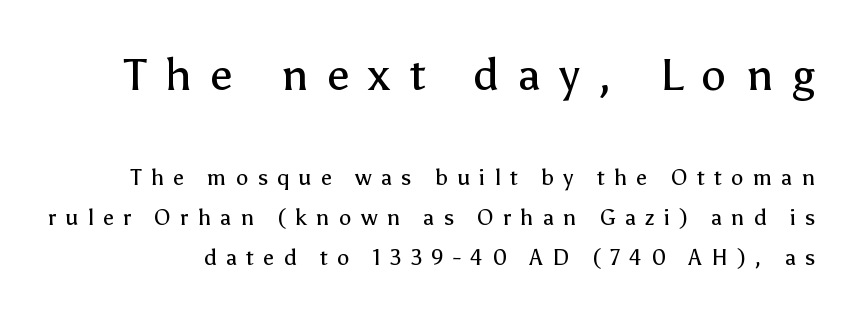
{"serif": "no", "italic": "no", "bold": "no", "weight": "regular", "width": "normal", "stroke_contrast": "low", "x_height": "medium", "monospaced": "no", "underline": "no", "line_spacing_ratio": 1.81, "letter_spacing": "wide", "letter_spacing_em": 0.42, "larger_block": "first", "size_ratio": 2.05, "glyph_px": 45}
